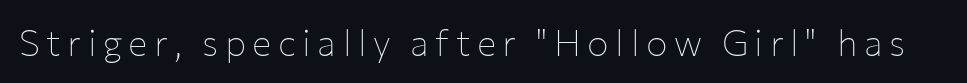
The image shows 36 px thin sans-serif type, upright; set not underlined; low stroke contrast and a medium x-height.
